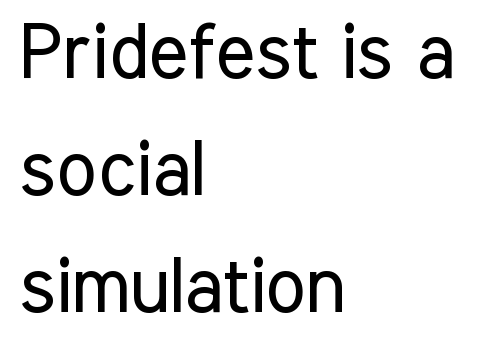
Here the designer chose a conventional face with non-uniform glyph widths. The line texture is even and compact thanks to regular tracking. Italic? Not at all — the glyphs are vertical. Anything drawn beneath the words? Only blank space. Notice how descenders clear the ascenders below comfortably — that's standard leading.
